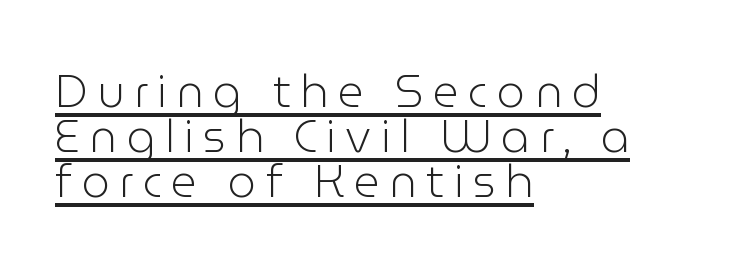
A baseline rule has been typeset under these characters. A quiet, ordinary-to-light weight characterises the typeface. The face used here is proportionally spaced, like ordinary book or web type. A roman cut, with each character standing at attention. Substantial extra tracking has been applied to these lines. Line starts are locked; line ends wander.
